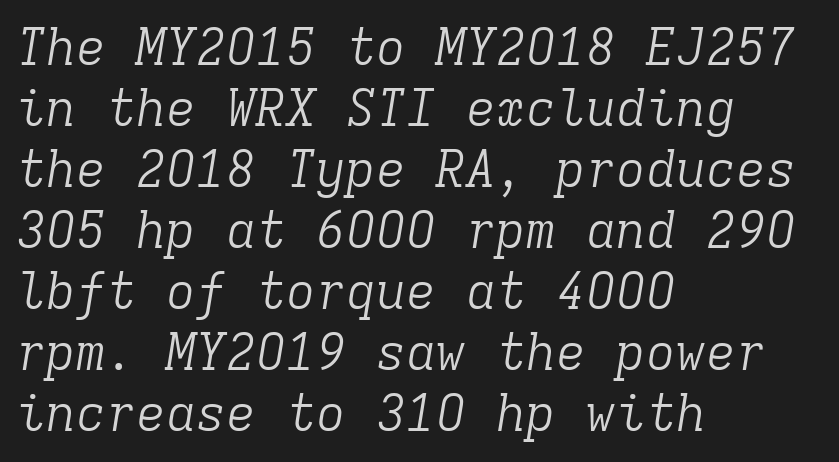
The image shows 50 px light serif type, italic (leaning right), monospaced; set left-aligned, line spacing 1.22x, normal letter spacing, not underlined; low stroke contrast and a medium x-height.
